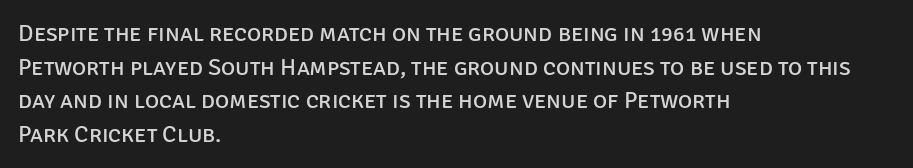
Does the copy run flush right? No — it runs flush left. Does extra space separate the letters? No, they use regular spacing. The letters look calm and open, with moderate or lighter stems. Beneath every word, the page is bare. Normally led — the rows are evenly, conventionally spaced.
